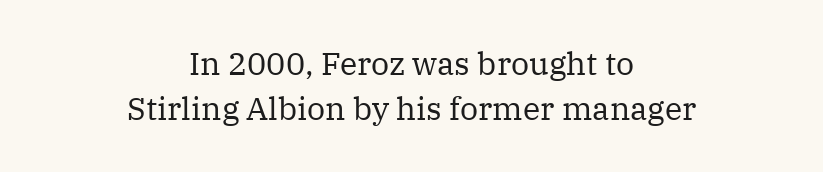
{"serif": "yes", "italic": "no", "bold": "no", "weight": "regular", "width": "normal", "stroke_contrast": "medium", "x_height": "medium", "monospaced": "no", "underline": "no", "align": "center", "line_spacing": "normal", "line_spacing_ratio": 1.41, "letter_spacing": "normal", "letter_spacing_em": 0.0, "glyph_px": 32}
